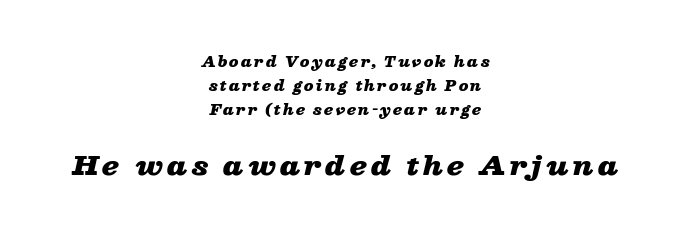
{"italic": "yes", "lean": "right", "slant_degrees": 13, "bold": "yes", "underline": "no", "align": "center", "line_spacing_ratio": 1.73, "larger_block": "second", "size_ratio": 1.86, "glyph_px": 26}
